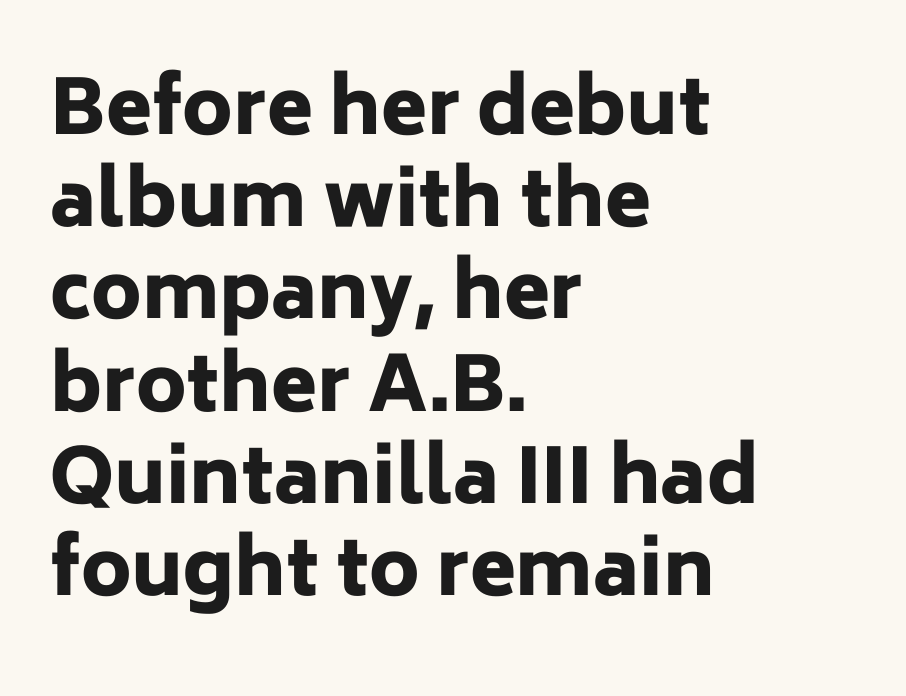
The image shows 75 px heavy sans-serif type, upright; set left-aligned, line spacing 1.23x, normal letter spacing, not underlined; low stroke contrast and a medium x-height.
